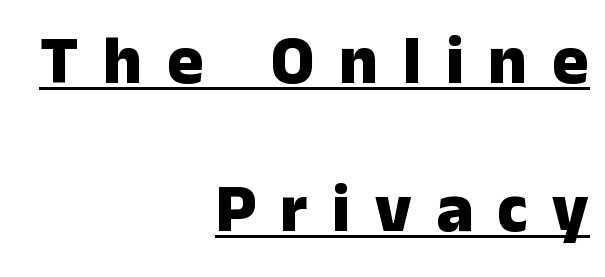
{"serif": "no", "italic": "no", "bold": "yes", "weight": "heavy", "width": "normal", "stroke_contrast": "low", "x_height": "medium", "monospaced": "no", "underline": "yes", "align": "right", "line_spacing": "loose", "line_spacing_ratio": 2.18, "letter_spacing": "wide", "letter_spacing_em": 0.36, "glyph_px": 68}
